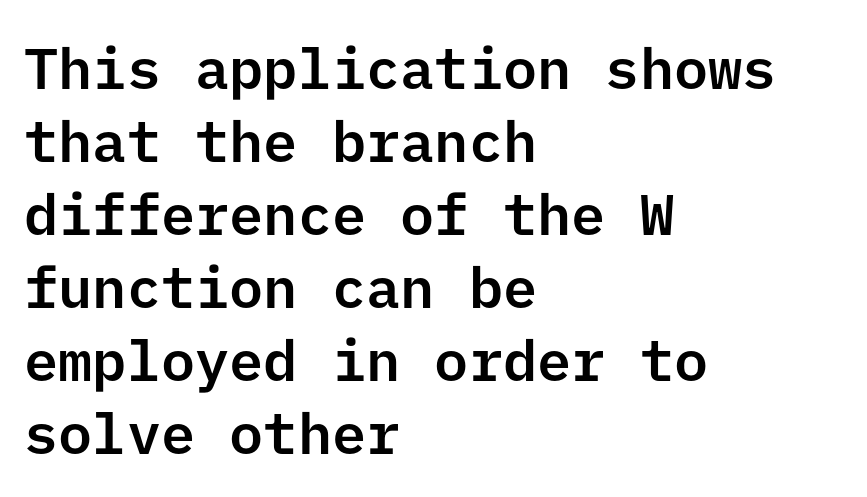
{"serif": "no", "italic": "no", "width": "normal", "stroke_contrast": "low", "x_height": "medium", "underline": "no", "align": "left", "line_spacing": "normal", "line_spacing_ratio": 1.28, "letter_spacing": "normal", "letter_spacing_em": 0.0, "glyph_px": 57}
